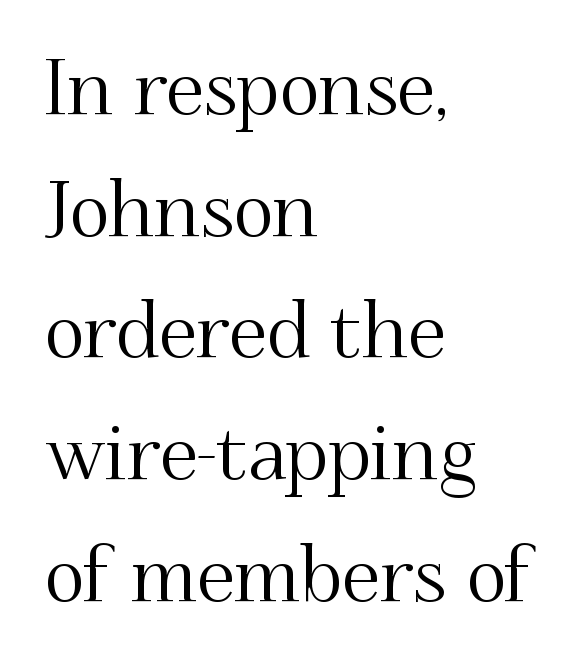
{"serif": "yes", "italic": "no", "width": "normal", "stroke_contrast": "medium", "x_height": "small", "monospaced": "no", "underline": "no", "align": "left", "line_spacing": "normal", "line_spacing_ratio": 1.58, "letter_spacing": "normal", "letter_spacing_em": 0.0, "glyph_px": 77}
